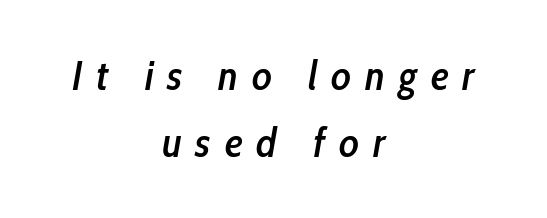
Set as a demibold, roughly 600 on the weight scale. Lines of text with bare space underneath. The rendering uses natural spacing where letterforms have individual widths. The gaps between neighbouring characters are conspicuously large. The glyphs look as if they've been sheared to an angle.
